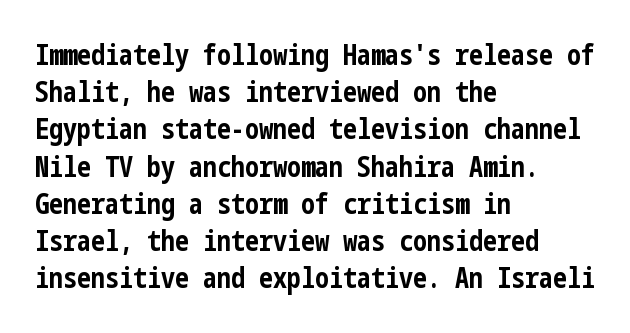
{"serif": "no", "italic": "no", "bold": "yes", "weight": "bold", "width": "condensed", "stroke_contrast": "low", "x_height": "medium", "underline": "no", "align": "left", "line_spacing": "normal", "line_spacing_ratio": 1.33, "letter_spacing": "normal", "letter_spacing_em": 0.0, "glyph_px": 28}
